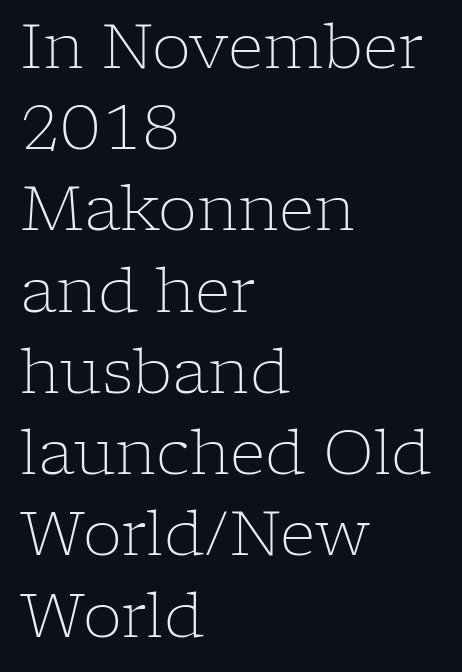
A roman cut, with each character standing at attention. Vertical spacing — default. Horizontally, the lines are justified to the leading edge only. The rendering shows small feet on the letterforms — a serif design.
